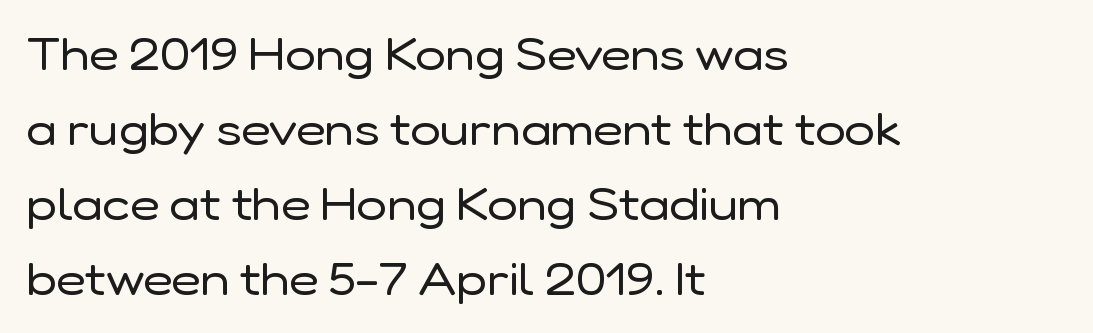
These glyphs show unthickened strokes, regular width or finer. Visually the block forms a straight wall on the left and a jagged coastline on the right. Nobody touched the tracking dial on this one. Classification — sans serif. A typesetter would call this proportional, since set widths differ per character.
